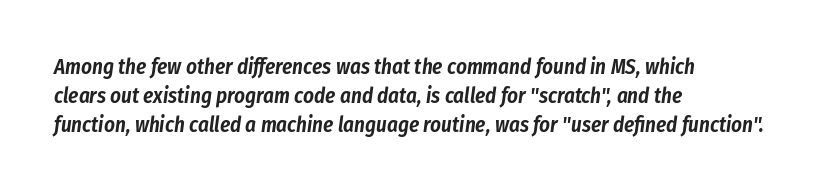
Q: Is the text italic (slanted)? A: Yes, it leans right by about 8 degrees.
Q: Is the text underlined? A: No.
Q: How is the paragraph aligned? A: Left-aligned.
Q: Is the spacing between letters normal or unusually wide? A: Normal.
Q: Is the spacing between lines tight, normal or loose? A: Normal.
